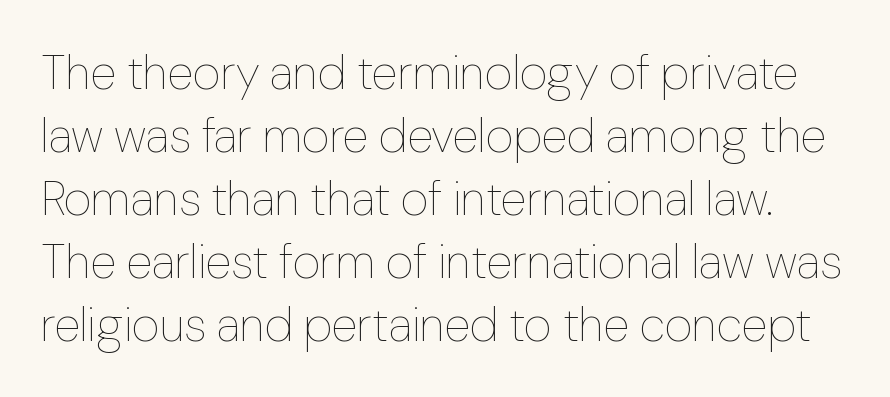
The image shows 48 px thin type, upright; set normal line spacing (1.31x), normal letter spacing, not underlined; low stroke contrast and a medium x-height.
